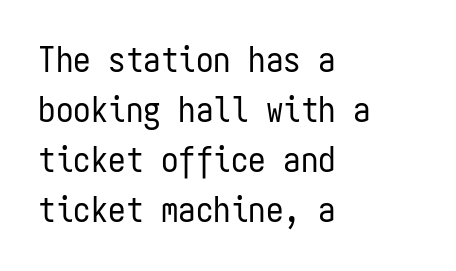
The image shows 35 px regular-weight, condensed sans-serif type, upright, monospaced; set left-aligned, normal line spacing (1.43x), normal letter spacing, not underlined; low stroke contrast and a medium x-height.
